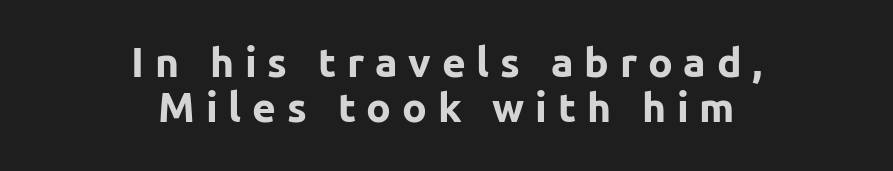
The image shows 41 px bold sans-serif type, upright; set centered, tight line spacing (1.09x), unusually wide letter spacing (+0.26 em), not underlined; low stroke contrast and a medium x-height.
